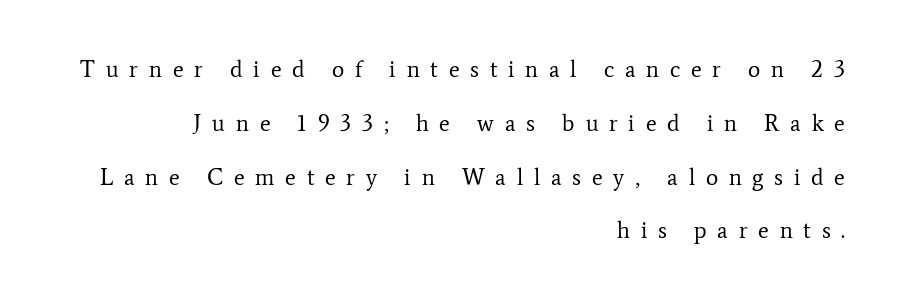
{"italic": "no", "bold": "no", "underline": "no", "align": "right", "line_spacing": "loose", "line_spacing_ratio": 2.34, "letter_spacing": "wide", "letter_spacing_em": 0.47, "glyph_px": 23}
